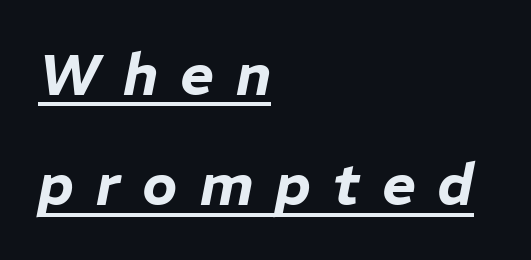
Do the characters align in a grid? No, the font is proportional. Looks like someone drew a line under every word here. Horizontal bands of white between lines are thick stripes. A typesetter would call this heavily tracked-out type. Observe the lean: these are italic letterforms.
